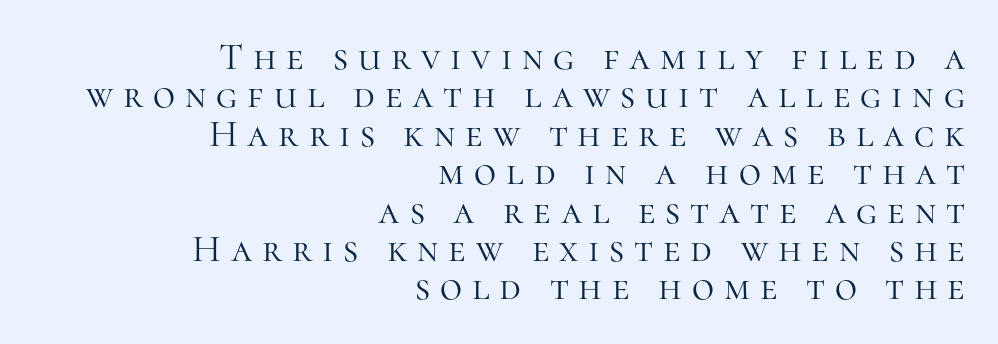
{"serif": "yes", "italic": "no", "bold": "no", "weight": "light", "width": "normal", "stroke_contrast": "high", "x_height": "medium", "monospaced": "no", "underline": "no", "align": "right", "line_spacing": "tight", "line_spacing_ratio": 1.01, "letter_spacing": "wide", "letter_spacing_em": 0.26, "glyph_px": 38}
